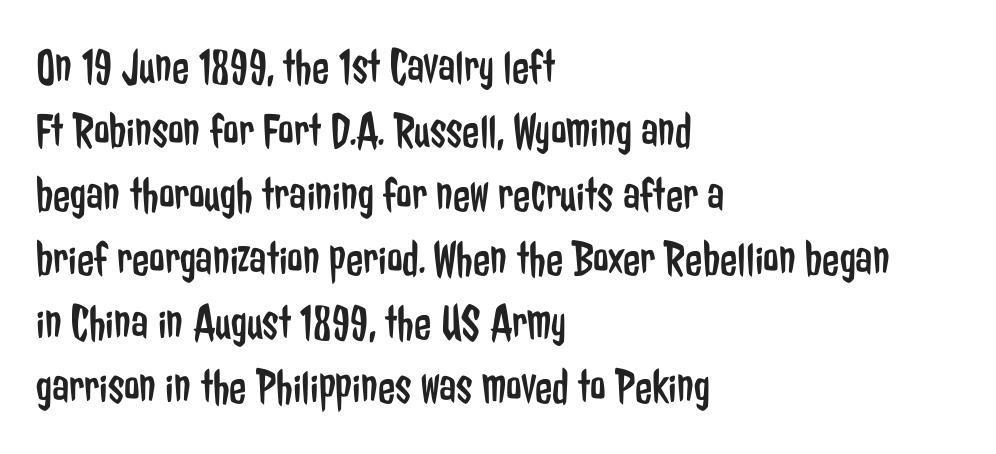
{"serif": "no", "italic": "no", "bold": "no", "weight": "regular", "width": "condensed", "stroke_contrast": "low", "x_height": "medium", "monospaced": "no", "underline": "no", "align": "left", "line_spacing": "normal", "line_spacing_ratio": 1.28, "letter_spacing": "normal", "letter_spacing_em": 0.0, "glyph_px": 50}
